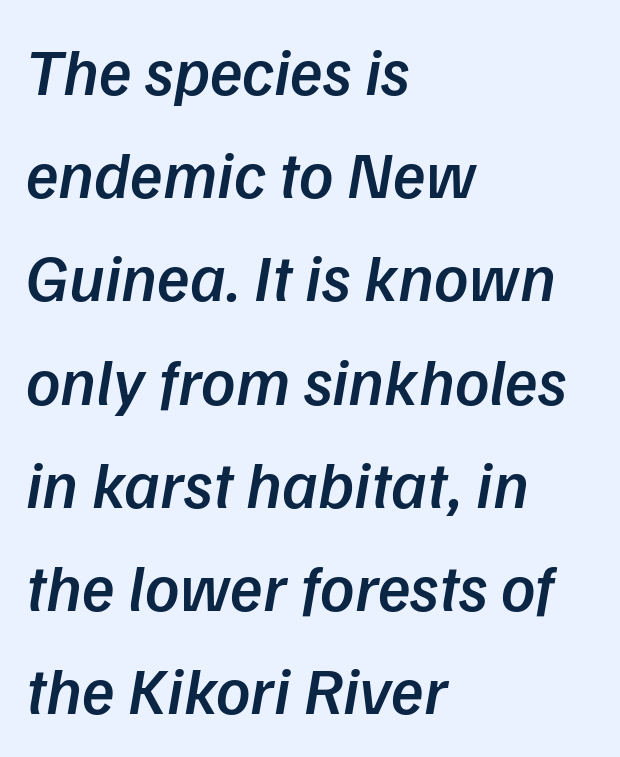
{"italic": "yes", "lean": "right", "slant_degrees": 9, "bold": "semi", "weight": "semibold", "width": "normal", "stroke_contrast": "low", "x_height": "medium", "monospaced": "no", "underline": "no", "align": "left", "line_spacing": "normal", "line_spacing_ratio": 1.54, "letter_spacing": "normal", "letter_spacing_em": 0.0, "glyph_px": 67}
